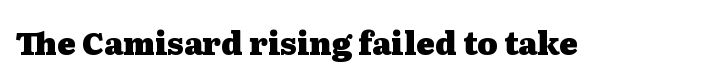
{"serif": "yes", "italic": "no", "bold": "yes", "weight": "heavy", "width": "wide", "stroke_contrast": "medium", "x_height": "medium", "monospaced": "no", "underline": "no", "letter_spacing": "normal", "letter_spacing_em": 0.0, "glyph_px": 31}
